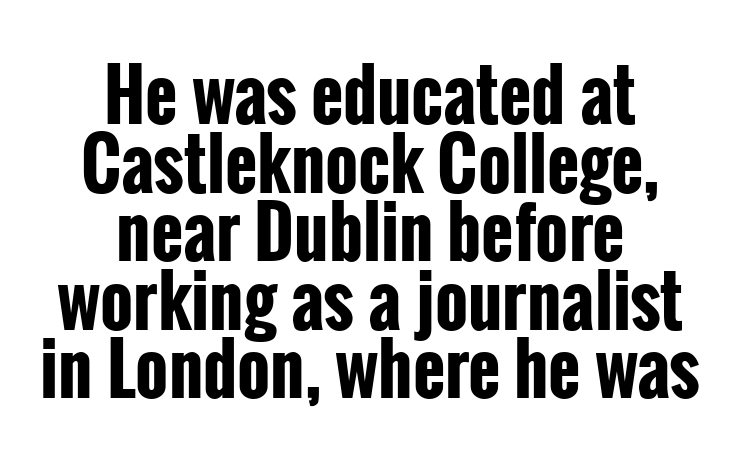
The lines are quadded center. You could not count columns in this text — the font is proportionally spaced. In terms of letterspacing, this is plain default setting. Every character sits straight up, as roman type does.
